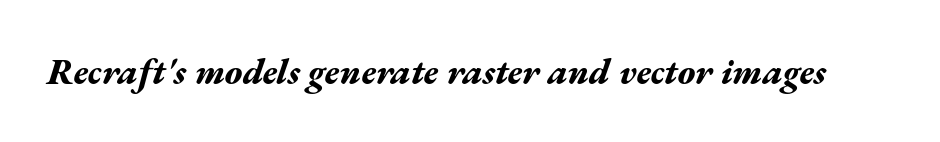
Q: Is the text bold? A: Yes.
Q: Is the text italic (slanted)? A: Yes, it leans right by about 17 degrees.
Q: Is the text underlined? A: No.
Q: Is the spacing between letters normal or unusually wide? A: Normal.
Q: Width (condensed, normal, or wide)? A: Wide.
Q: Stroke contrast? A: Medium.
Q: x-height? A: Medium.
Q: Monospaced? A: No.
